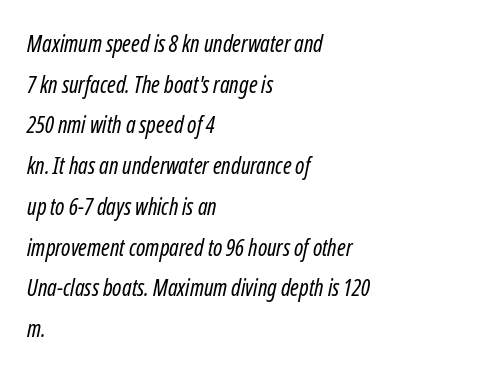
Bold? No — there's no thickening of the strokes. Casual observation: everything's shoved over to the left. The axis of the letterforms is tilted away from vertical. This rendering features lettering with no underline. Tracking value appears to be zero — textbook default spacing.
